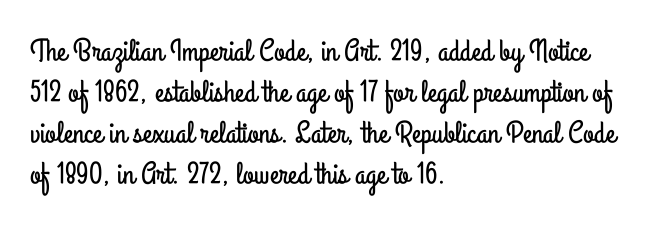
{"serif": "no", "italic": "no", "width": "condensed", "stroke_contrast": "low", "x_height": "small", "monospaced": "no", "underline": "no", "align": "left", "line_spacing": "normal", "line_spacing_ratio": 1.32, "letter_spacing": "normal", "letter_spacing_em": 0.0, "glyph_px": 31}
